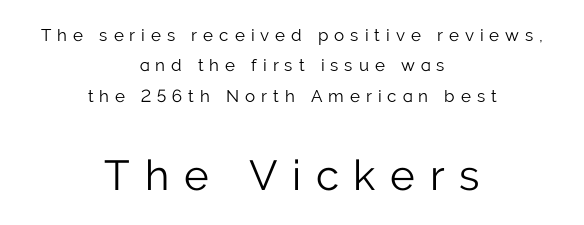
Is this a fixed-width face? No — the glyphs have proportional, varying widths. Check the space under the baseline: it is left empty. The letterforms sit at book weight or below. Every stem runs plumb, perpendicular to the baseline.
